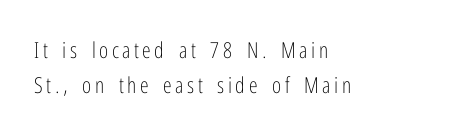
{"italic": "no", "bold": "no", "underline": "no", "align": "left", "line_spacing": "normal", "line_spacing_ratio": 1.58, "glyph_px": 22}
